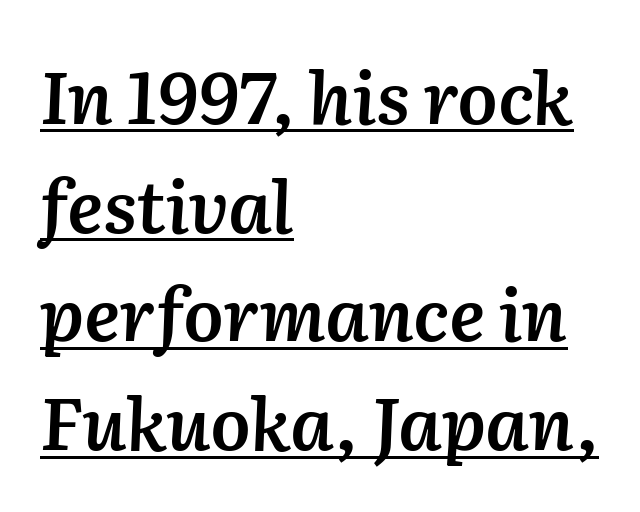
The image shows 72 px semibold type, italic (leaning right); set left-aligned, normal line spacing (1.51x), normal letter spacing, underlined; medium stroke contrast and a medium x-height.
